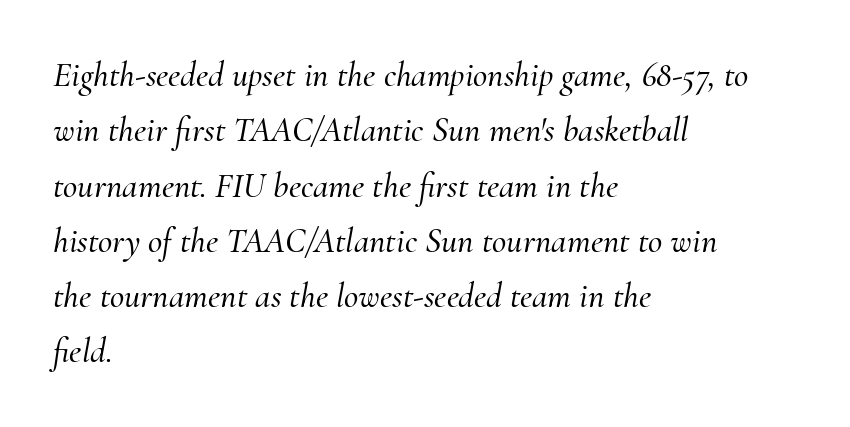
{"serif": "yes", "italic": "yes", "lean": "right", "slant_degrees": 10, "width": "normal", "stroke_contrast": "medium", "x_height": "small", "monospaced": "no", "underline": "no", "align": "left", "line_spacing": "normal", "line_spacing_ratio": 1.58, "letter_spacing": "normal", "letter_spacing_em": 0.0, "glyph_px": 35}
